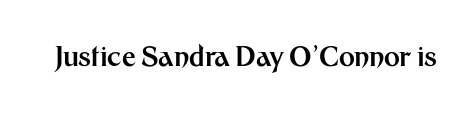
Q: Is the text bold? A: Yes.
Q: Is the text italic (slanted)? A: No, it is upright.
Q: Is the text underlined? A: No.
Q: Is the spacing between letters normal or unusually wide? A: Normal.
